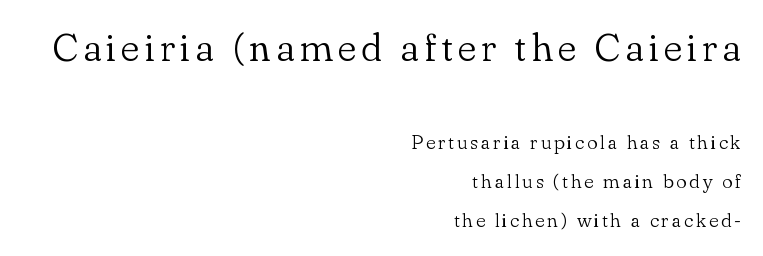
Q: Is the text bold? A: No.
Q: Is the text italic (slanted)? A: No, it is upright.
Q: Is the typeface a serif or a sans-serif typeface? A: Serif.
Q: Is the text underlined? A: No.
Q: How is the paragraph aligned? A: Right-aligned.
Q: Is the spacing between lines tight, normal or loose? A: Loose.
Q: Which block of text is set in a larger size, the first (top) or the second (bottom)? A: The first (top) one.
Q: Width (condensed, normal, or wide)? A: Normal.
Q: Stroke contrast? A: Low.
Q: x-height? A: Small.
Q: Monospaced? A: No.
